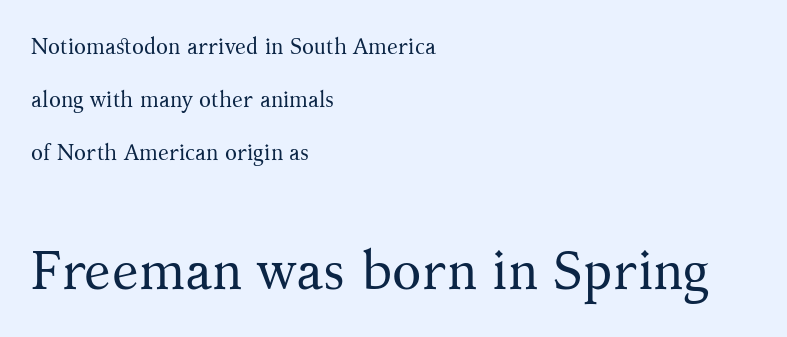
The image shows 54 px regular-weight serif type, upright; set left-aligned, loose line spacing (2.4x), normal letter spacing, not underlined; the second (bottom) block is 2.45x larger; medium stroke contrast and a medium x-height.
